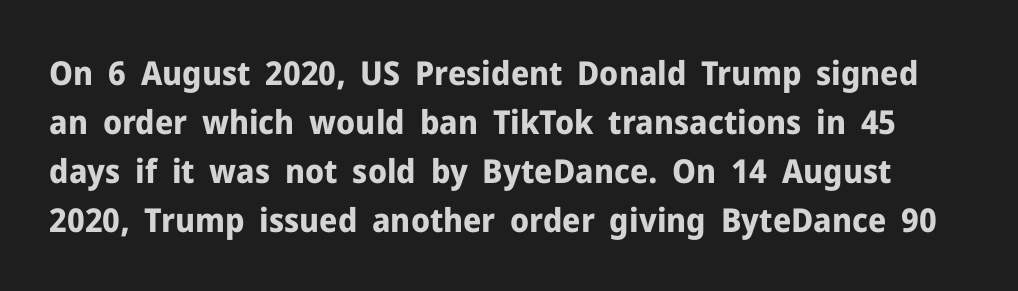
{"serif": "no", "italic": "no", "bold": "yes", "weight": "bold", "width": "normal", "stroke_contrast": "low", "x_height": "medium", "monospaced": "no", "underline": "no", "line_spacing": "normal", "line_spacing_ratio": 1.48, "letter_spacing": "normal", "letter_spacing_em": 0.0, "glyph_px": 33}
